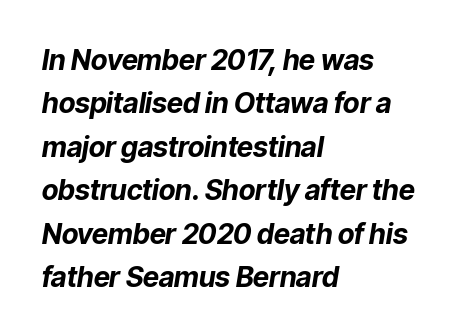
The image shows 28 px bold type, italic (leaning right); set left-aligned, normal line spacing (1.55x), normal letter spacing, not underlined; low stroke contrast and a medium x-height.
